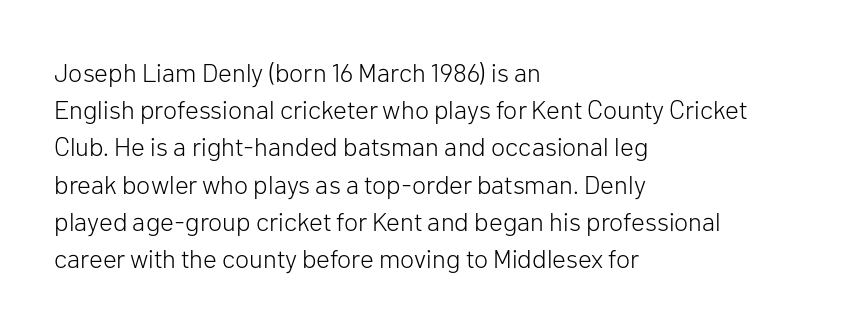
The rendering anchors every line to the left-hand side. A clean baseline with only descenders dipping below it. No chunkiness to these letters — they're not bold. Leading matches the norm, producing a regular column. Ascenders rise straight up at ninety degrees. Nobody touched the tracking dial on this one.
